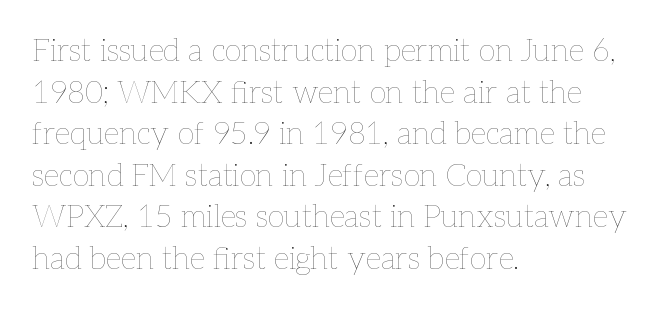
Compared with a centered layout, this one pins lines to the left instead. Here the glyphs are tracked normally, forming tight word shapes. Note the varied advance widths — an 'i' is clearly narrower than an 'm'. Nope, not italic — everything's standing straight.
